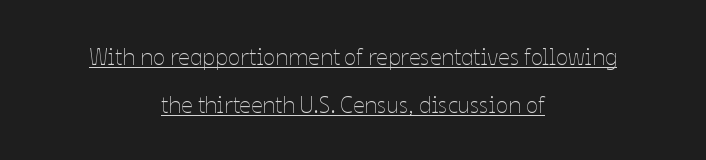
The image shows 23 px text type, upright; set centered, loose line spacing (2.09x), normal letter spacing, underlined.
